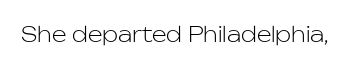
The image shows 21 px text type, upright; set normal letter spacing, not underlined.
